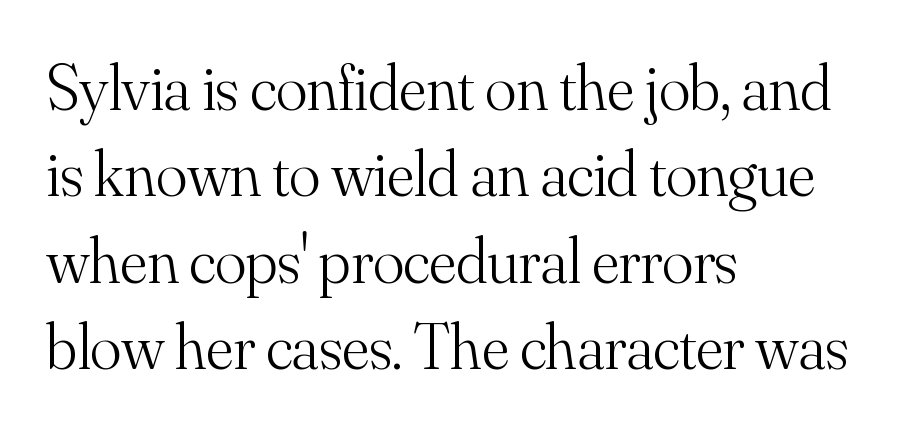
Q: Is the text bold? A: No.
Q: Is the text italic (slanted)? A: No, it is upright.
Q: Is the typeface a serif or a sans-serif typeface? A: Serif.
Q: Is the text underlined? A: No.
Q: How is the paragraph aligned? A: Left-aligned.
Q: Is the spacing between letters normal or unusually wide? A: Normal.
Q: Is the spacing between lines tight, normal or loose? A: Normal.
Q: Width (condensed, normal, or wide)? A: Normal.
Q: Stroke contrast? A: Medium.
Q: x-height? A: Small.
Q: Monospaced? A: No.
